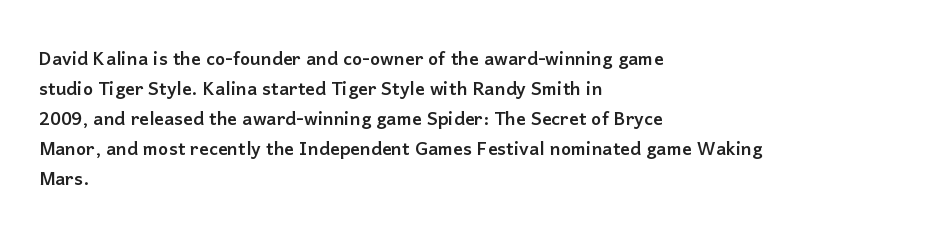
Q: Is the text italic (slanted)? A: No, it is upright.
Q: Is the text underlined? A: No.
Q: How is the paragraph aligned? A: Left-aligned.
Q: Is the spacing between letters normal or unusually wide? A: Normal.
Q: Is the spacing between lines tight, normal or loose? A: Normal.
